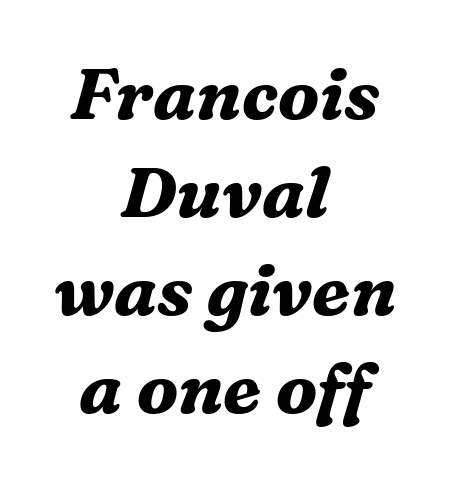
The passage shown is typed in a proportional face where columns would drift. Decoration check: the copy has no underline. Honestly, the letter spacing is just normal — you wouldn't notice it. Old-style or modern, the face here clearly has serifs. The face used here has the dense, thick strokes of a bold.
